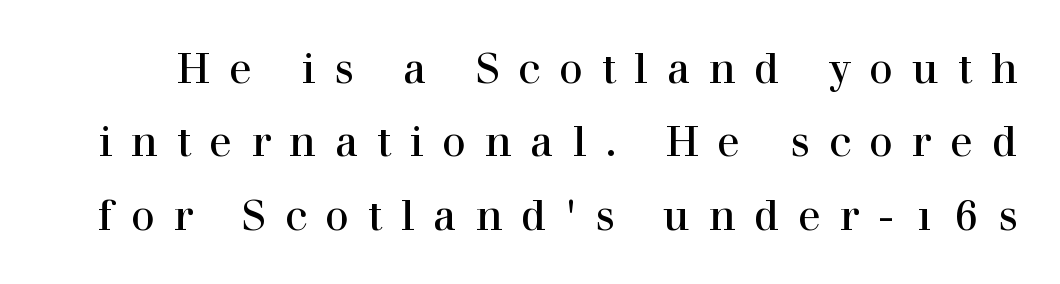
Q: Is the text italic (slanted)? A: No, it is upright.
Q: Is the typeface a serif or a sans-serif typeface? A: Serif.
Q: Is the text underlined? A: No.
Q: Is the spacing between letters normal or unusually wide? A: Unusually wide.
Q: Width (condensed, normal, or wide)? A: Normal.
Q: x-height? A: Medium.
Q: Monospaced? A: No.
